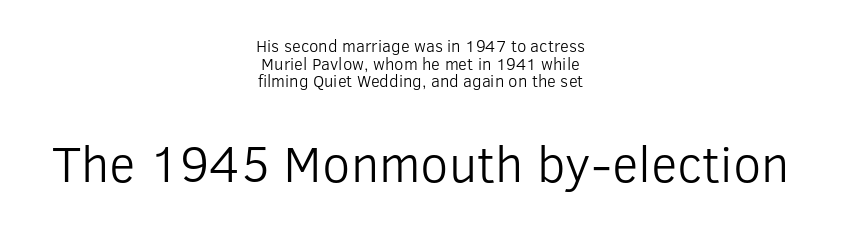
A typesetter would mark this as roman, not italic. Inter-character spacing is left at the font's built-in metrics. Look at the glyph heights: the lower group is clearly the bigger setting. Summary of weight: not heavy and not bold. Proportional: the letters do not fall into vertical columns.
